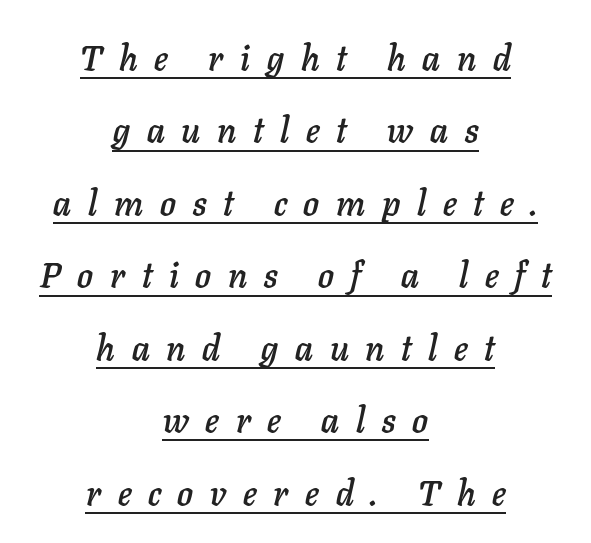
Interline gaps are noticeably wide in this sample. This sample carries an underscore along the baseline area. The text block is weighted toward neither margin, spreading evenly from the middle. Looks like regular typesetting: each glyph gets only the width it needs. Would a proofreader flag this as italicized? Yes.
